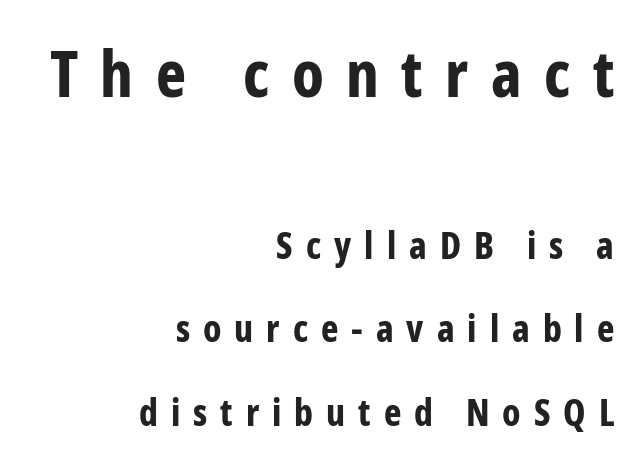
The image shows 64 px bold, condensed sans-serif type, upright; set right-aligned, loose line spacing (2.25x), unusually wide letter spacing (+0.35 em), not underlined; the first (top) block is 1.73x larger; low stroke contrast and a medium x-height.
